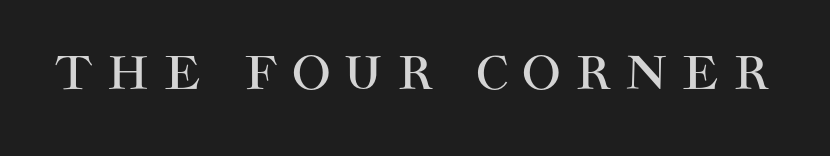
The image shows 45 px sans-serif type, upright; set unusually wide letter spacing (+0.35 em), not underlined; high stroke contrast and a large x-height.
